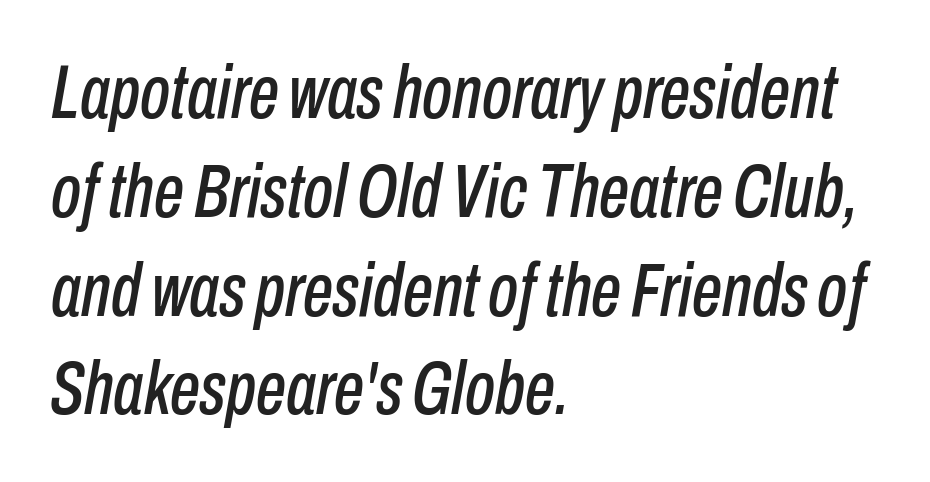
{"italic": "yes", "lean": "right", "slant_degrees": 10, "width": "condensed", "stroke_contrast": "low", "x_height": "medium", "monospaced": "no", "underline": "no", "align": "left", "line_spacing": "normal", "line_spacing_ratio": 1.3, "letter_spacing": "normal", "letter_spacing_em": 0.0, "glyph_px": 76}
